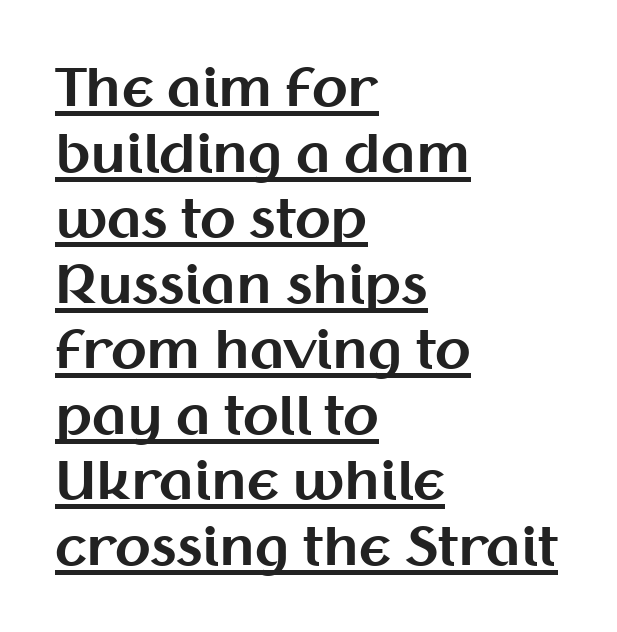
No italicization has been applied; the sample stays upright. Is the letter spacing exaggerated? No — it looks like the ordinary default. The block of text has a typical density, with ordinary space between rows. Stroke thickness is high; the sample reads as a true bold.
